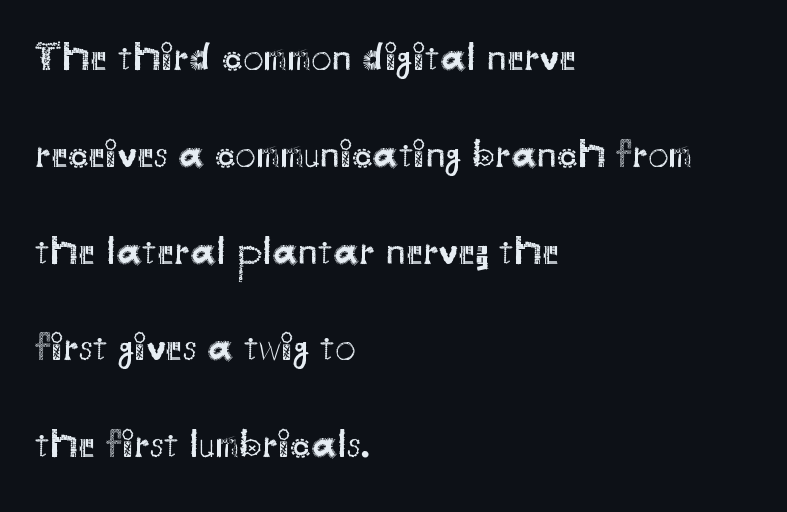
{"serif": "no", "italic": "no", "bold": "no", "weight": "regular", "width": "normal", "stroke_contrast": "medium", "x_height": "small", "monospaced": "no", "underline": "no", "align": "left", "line_spacing": "loose", "line_spacing_ratio": 2.36, "letter_spacing": "normal", "letter_spacing_em": 0.0, "glyph_px": 41}
